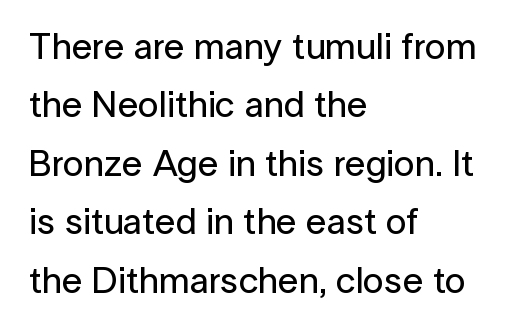
Q: Is the text italic (slanted)? A: No, it is upright.
Q: Is the typeface a serif or a sans-serif typeface? A: Sans-serif.
Q: Is the text underlined? A: No.
Q: How is the paragraph aligned? A: Left-aligned.
Q: Is the spacing between letters normal or unusually wide? A: Normal.
Q: Is the spacing between lines tight, normal or loose? A: Normal.
Q: Width (condensed, normal, or wide)? A: Normal.
Q: Stroke contrast? A: Low.
Q: x-height? A: Medium.
Q: Monospaced? A: No.
